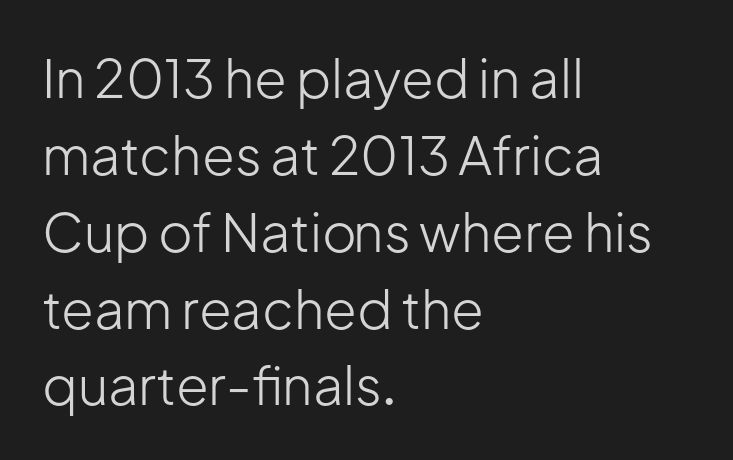
Line spacing here is normal. This sample has the flowing, uneven cadence of proportional lettering. Unlike a traditional serif, this face leaves its strokes unadorned. Stems here are at most as thick as an everyday book face. The area under the type is left untouched.
